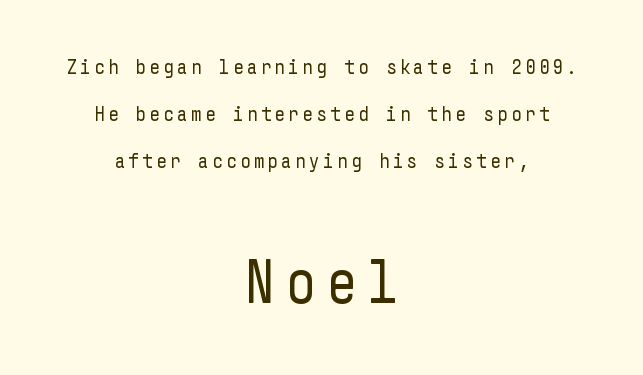
{"serif": "no", "italic": "no", "bold": "no", "weight": "regular", "width": "condensed", "stroke_contrast": "low", "x_height": "medium", "underline": "no", "align": "center", "line_spacing": "loose", "line_spacing_ratio": 2.23, "larger_block": "second", "size_ratio": 2.95, "glyph_px": 62}
